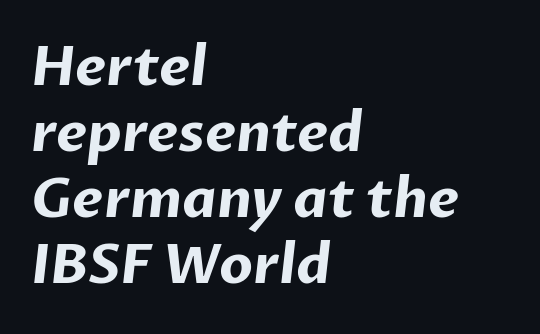
Q: Is the text bold? A: Yes.
Q: Is the typeface a serif or a sans-serif typeface? A: Sans-serif.
Q: Is the text underlined? A: No.
Q: How is the paragraph aligned? A: Left-aligned.
Q: Is the spacing between letters normal or unusually wide? A: Normal.
Q: Width (condensed, normal, or wide)? A: Normal.
Q: Stroke contrast? A: Low.
Q: x-height? A: Medium.
Q: Monospaced? A: No.
